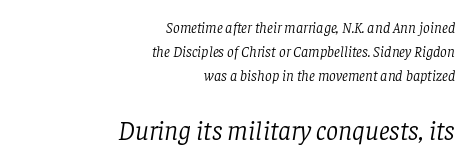
Descenders are the only things crossing below the line. Bigger letters appear in the bottom chunk; the top chunk is reduced. In terms of letterspacing, this is plain default setting. Compared with a typical body face, this is equally light or lighter still. Notice how the passage keeps a crisp vertical edge on the right only.
